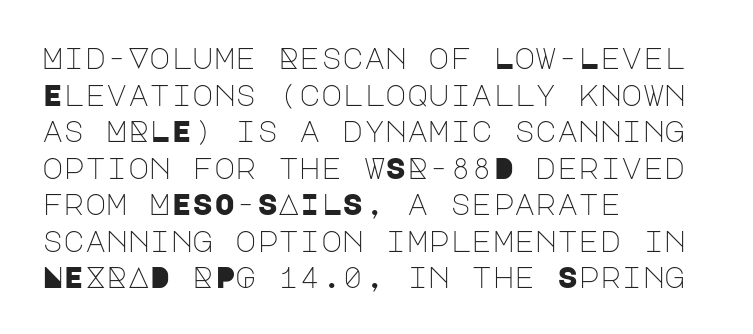
Q: Is the text bold? A: No.
Q: Is the text italic (slanted)? A: No, it is upright.
Q: Is the typeface a serif or a sans-serif typeface? A: Sans-serif.
Q: Is the text underlined? A: No.
Q: How is the paragraph aligned? A: Left-aligned.
Q: Is the spacing between letters normal or unusually wide? A: Normal.
Q: Is the spacing between lines tight, normal or loose? A: Normal.
Q: Width (condensed, normal, or wide)? A: Normal.
Q: Stroke contrast? A: Low.
Q: x-height? A: Large.
